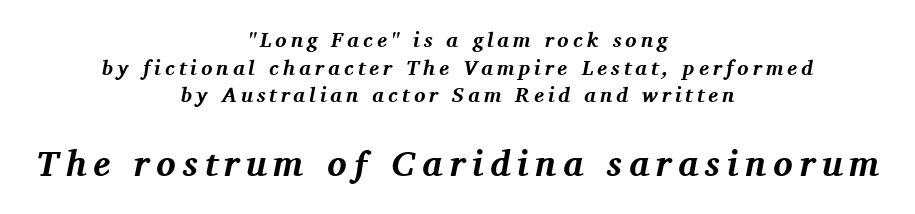
{"serif": "yes", "italic": "yes", "lean": "right", "slant_degrees": 11, "bold": "yes", "weight": "bold", "width": "normal", "stroke_contrast": "medium", "x_height": "medium", "monospaced": "no", "underline": "no", "align": "center", "line_spacing": "normal", "line_spacing_ratio": 1.31, "larger_block": "second", "size_ratio": 1.71, "glyph_px": 36}
